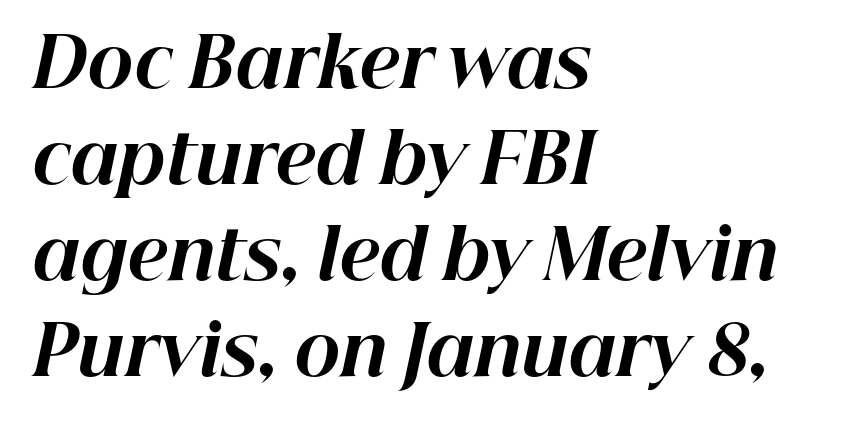
{"italic": "yes", "lean": "right", "slant_degrees": 12, "bold": "yes", "weight": "bold", "width": "normal", "stroke_contrast": "high", "x_height": "medium", "monospaced": "no", "underline": "no", "align": "left", "line_spacing": "normal", "line_spacing_ratio": 1.39, "letter_spacing": "normal", "letter_spacing_em": 0.0, "glyph_px": 69}
